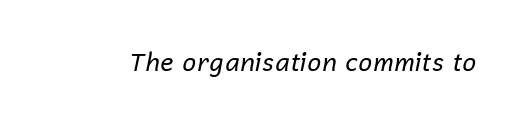
{"italic": "yes", "lean": "right", "slant_degrees": 12, "bold": "no", "underline": "no", "letter_spacing": "normal", "letter_spacing_em": 0.0, "glyph_px": 25}
